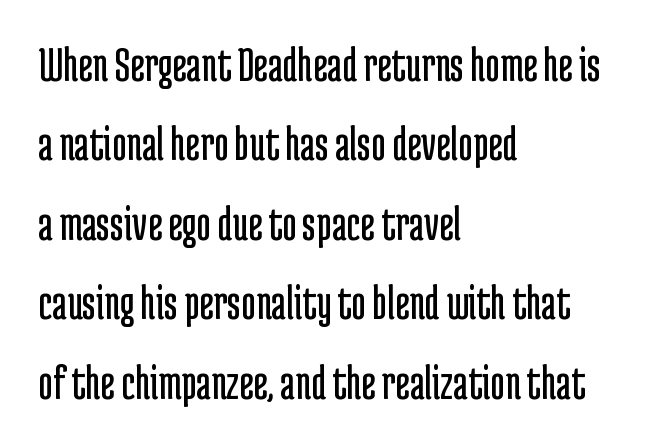
The image shows 50 px regular-weight, condensed sans-serif type, upright; set left-aligned, normal line spacing (1.59x), normal letter spacing, not underlined; low stroke contrast and a medium x-height.
